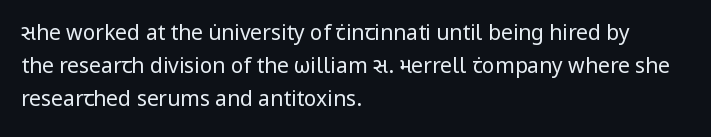
{"italic": "no", "bold": "no", "underline": "no", "align": "left", "line_spacing": "normal", "line_spacing_ratio": 1.58, "letter_spacing": "normal", "letter_spacing_em": 0.0, "glyph_px": 21}
